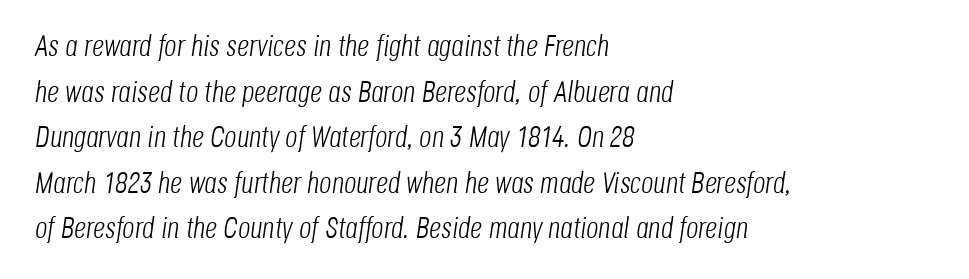
The type is set solid horizontally, with unmodified tracking. The lines are quadded left. Caption: face not bold, strokes unweighted. Characters are canted at an angle relative to the baseline's perpendicular. One glance says typical: line gaps are just what's usual. The baseline area is clear.
